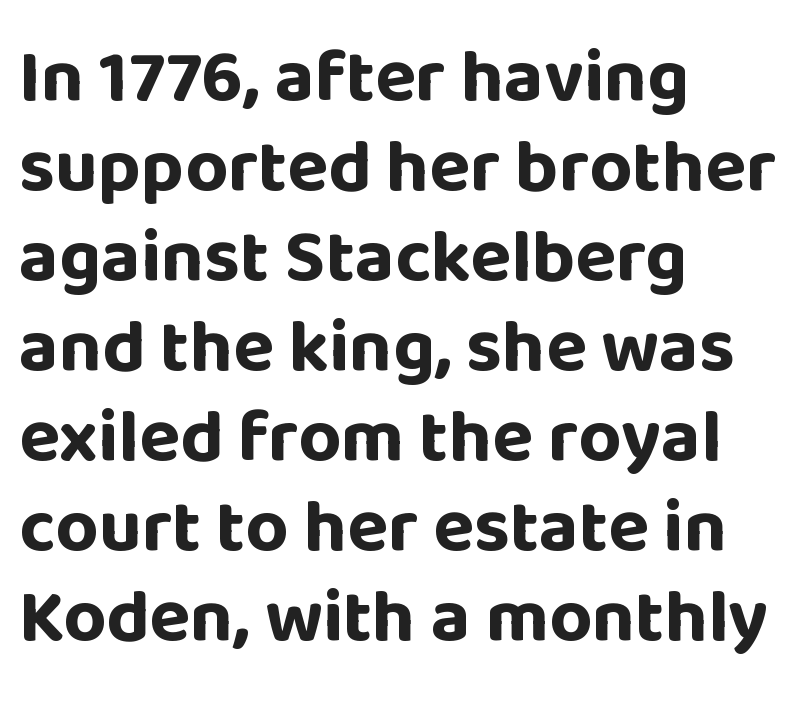
Q: Is the text bold? A: Yes.
Q: Is the text italic (slanted)? A: No, it is upright.
Q: Is the typeface a serif or a sans-serif typeface? A: Sans-serif.
Q: Is the text underlined? A: No.
Q: How is the paragraph aligned? A: Left-aligned.
Q: Is the spacing between letters normal or unusually wide? A: Normal.
Q: Width (condensed, normal, or wide)? A: Normal.
Q: Stroke contrast? A: Low.
Q: x-height? A: Large.
Q: Monospaced? A: No.
